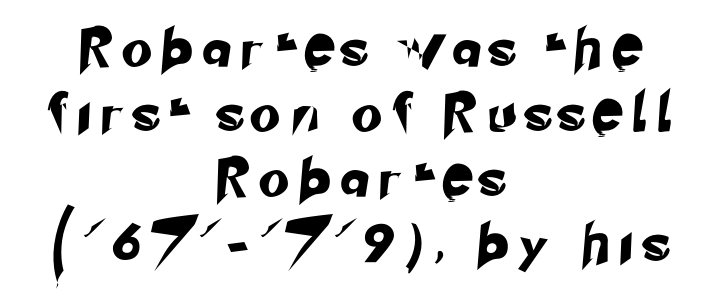
{"serif": "no", "width": "normal", "stroke_contrast": "low", "x_height": "small", "monospaced": "no", "underline": "no", "align": "center", "line_spacing_ratio": 1.71, "letter_spacing": "wide", "letter_spacing_em": 0.39, "glyph_px": 38}
